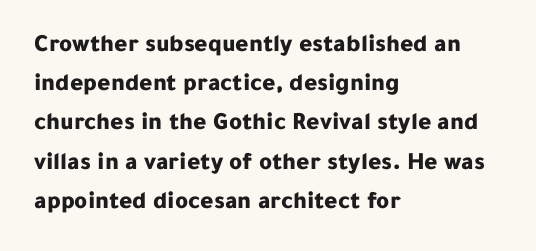
There is no visible air inserted between adjacent glyphs. This sample is left-justified, so line endings fall wherever the words run out. Normally led — the rows are evenly, conventionally spaced. The lettering holds an erect, upright posture throughout.
